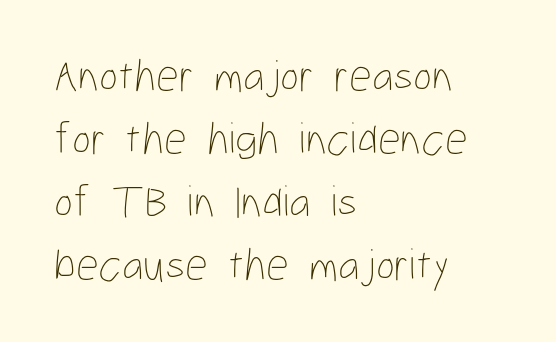
The image shows 45 px thin, condensed type, upright; set left-aligned, normal line spacing (1.4x), normal letter spacing, not underlined; low stroke contrast and a medium x-height.
